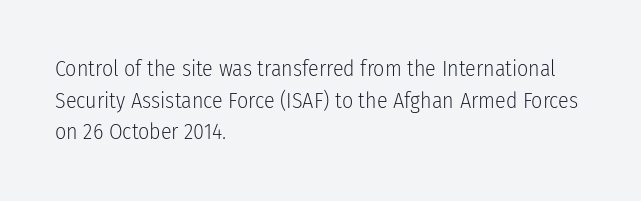
{"italic": "no", "bold": "no", "underline": "no", "align": "left", "line_spacing": "normal", "line_spacing_ratio": 1.44, "letter_spacing": "normal", "letter_spacing_em": 0.0, "glyph_px": 22}
